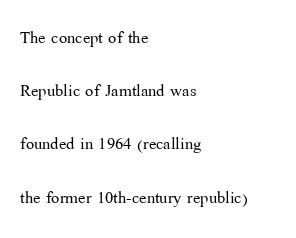
Q: Is the text bold? A: No.
Q: Is the text italic (slanted)? A: No, it is upright.
Q: Is the text underlined? A: No.
Q: How is the paragraph aligned? A: Left-aligned.
Q: Is the spacing between letters normal or unusually wide? A: Normal.
Q: Is the spacing between lines tight, normal or loose? A: Loose.
